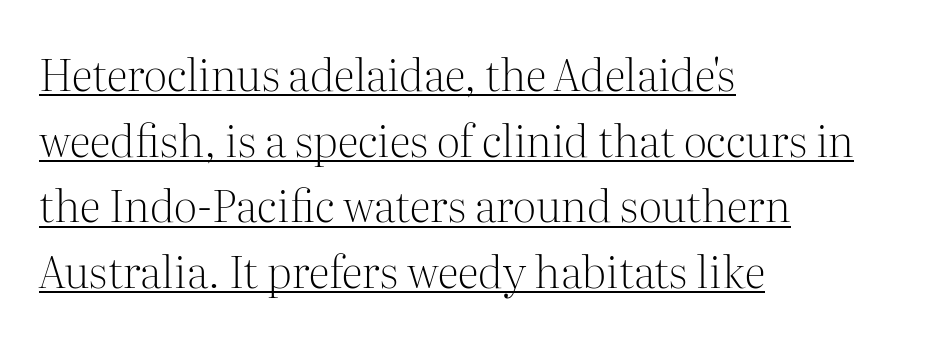
Q: Is the text bold? A: No.
Q: Is the text italic (slanted)? A: No, it is upright.
Q: Is the typeface a serif or a sans-serif typeface? A: Serif.
Q: Is the text underlined? A: Yes.
Q: How is the paragraph aligned? A: Left-aligned.
Q: Is the spacing between letters normal or unusually wide? A: Normal.
Q: Is the spacing between lines tight, normal or loose? A: Normal.
Q: Width (condensed, normal, or wide)? A: Normal.
Q: Stroke contrast? A: Medium.
Q: x-height? A: Medium.
Q: Monospaced? A: No.
